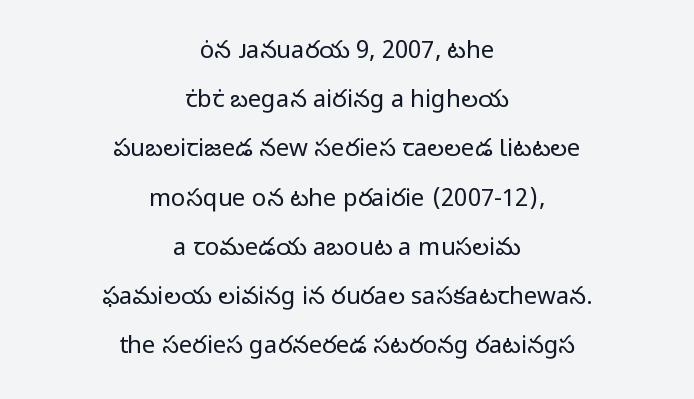
{"italic": "no", "bold": "no", "underline": "no", "align": "center", "line_spacing": "loose", "line_spacing_ratio": 2.05, "letter_spacing": "normal", "letter_spacing_em": 0.0, "glyph_px": 24}
